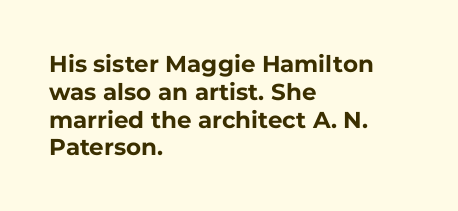
{"italic": "no", "bold": "yes", "underline": "no", "align": "left", "line_spacing_ratio": 1.21, "letter_spacing": "normal", "letter_spacing_em": 0.0, "glyph_px": 23}
